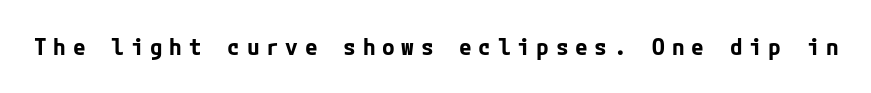
Q: Is the text bold? A: Yes.
Q: Is the text italic (slanted)? A: No, it is upright.
Q: Is the text underlined? A: No.
Q: Is the spacing between letters normal or unusually wide? A: Unusually wide.
